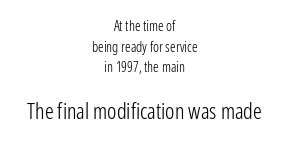
The image shows 22 px text type, upright; set centered, normal line spacing (1.47x), normal letter spacing, not underlined; the second (bottom) block is 1.57x larger.
